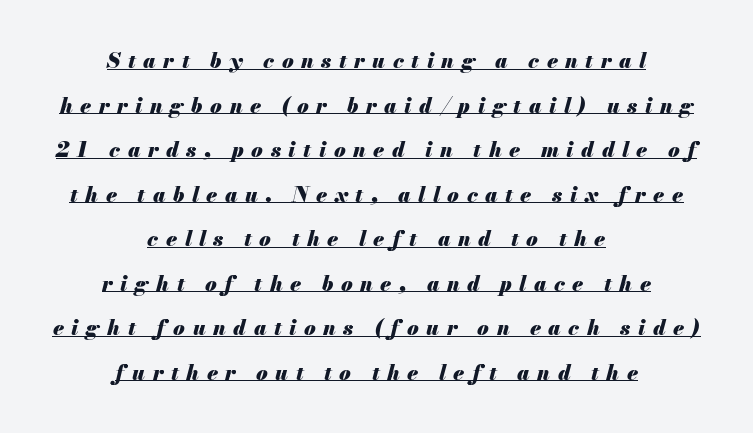
The image shows 21 px bold type, italic (leaning right); set centered, loose line spacing (2.12x), unusually wide letter spacing (+0.36 em), underlined.
